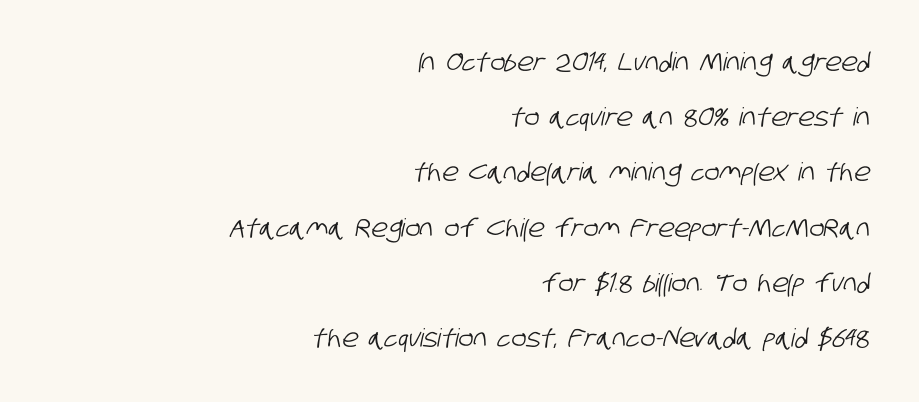
Underlining? Definitely not there. Standard letterfit; no display-style spreading of the glyphs. Vertically, the passage feels expansive, rows floating well apart. The paragraph has a hard right edge and a soft left edge.
